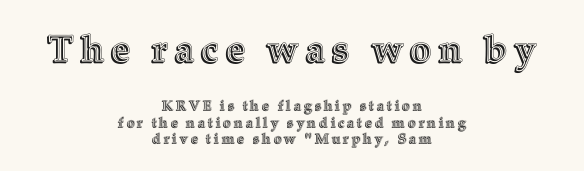
Q: Is the text italic (slanted)? A: No, it is upright.
Q: Is the text underlined? A: No.
Q: How is the paragraph aligned? A: Centered.
Q: Is the spacing between letters normal or unusually wide? A: Unusually wide.
Q: Which block of text is set in a larger size, the first (top) or the second (bottom)? A: The first (top) one.
Q: Width (condensed, normal, or wide)? A: Normal.
Q: x-height? A: Medium.
Q: Monospaced? A: No.
